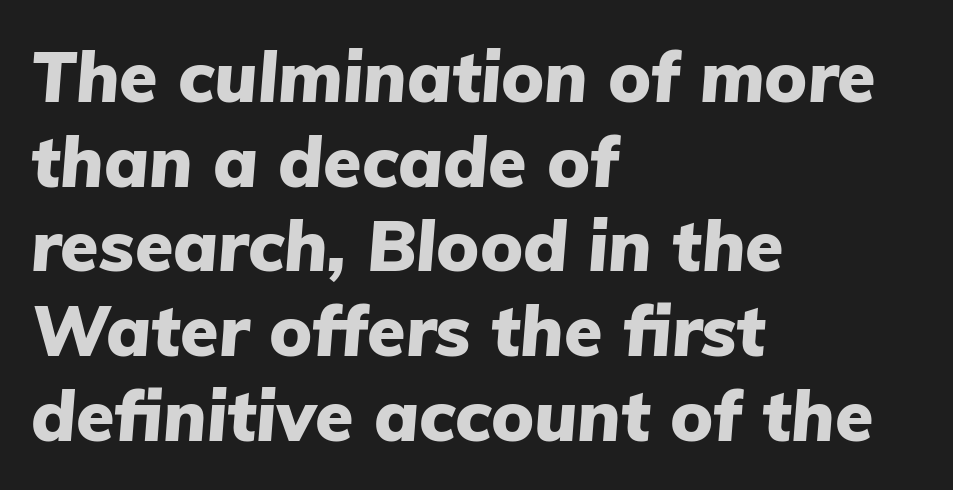
Q: Is the text bold? A: Yes.
Q: Is the text italic (slanted)? A: Yes, it leans right by about 5 degrees.
Q: Is the text underlined? A: No.
Q: How is the paragraph aligned? A: Left-aligned.
Q: Is the spacing between letters normal or unusually wide? A: Normal.
Q: Width (condensed, normal, or wide)? A: Normal.
Q: Stroke contrast? A: Low.
Q: x-height? A: Medium.
Q: Monospaced? A: No.
